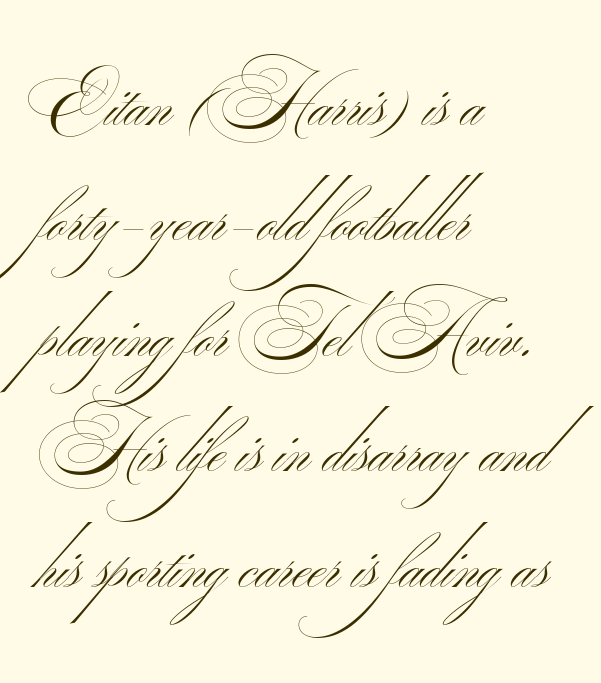
Ink coverage per letter is moderate at most. Note the varied advance widths — an 'i' is clearly narrower than an 'm'. The passage shown is typeset with a sans-serif family. Glance below the letters and you will spot only blank space. Regular leading. Notice how the passage keeps a crisp vertical edge on the left only.
